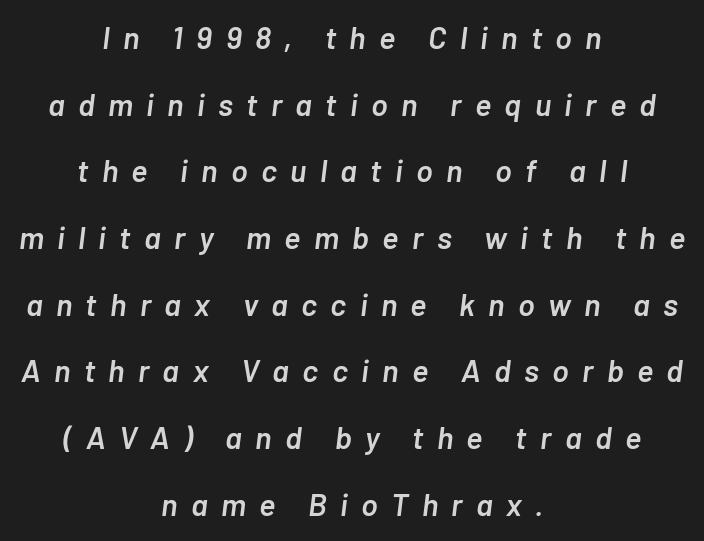
Q: Is the text bold? A: Semi-bold.
Q: Is the text italic (slanted)? A: Yes, it leans right by about 7 degrees.
Q: Is the text underlined? A: No.
Q: How is the paragraph aligned? A: Centered.
Q: Is the spacing between letters normal or unusually wide? A: Unusually wide.
Q: Is the spacing between lines tight, normal or loose? A: Loose.
Q: Width (condensed, normal, or wide)? A: Normal.
Q: Stroke contrast? A: Low.
Q: x-height? A: Medium.
Q: Monospaced? A: No.
